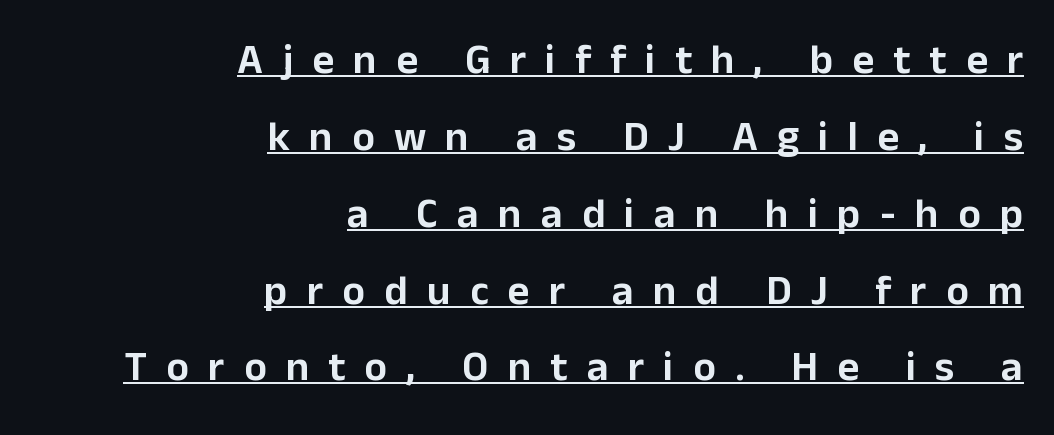
The image shows 42 px sans-serif type, upright; set right-aligned, line spacing 1.83x, unusually wide letter spacing (+0.46 em), underlined; low stroke contrast and a medium x-height.
